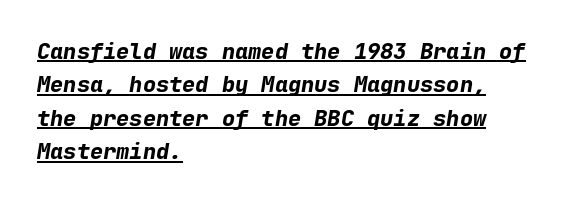
The image shows 22 px bold type, italic (leaning right); set left-aligned, normal line spacing (1.52x), normal letter spacing, underlined.
